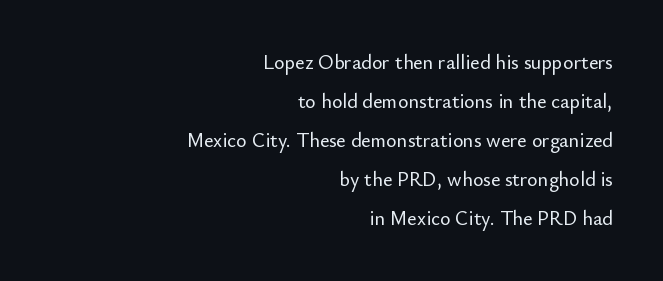
The image shows 20 px text type, upright; set right-aligned, loose line spacing (1.95x), normal letter spacing, not underlined.
